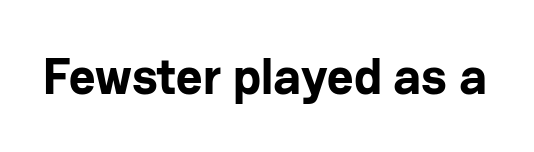
{"serif": "no", "italic": "no", "bold": "yes", "weight": "bold", "width": "normal", "stroke_contrast": "low", "x_height": "medium", "monospaced": "no", "underline": "no", "letter_spacing": "normal", "letter_spacing_em": 0.0, "glyph_px": 51}
